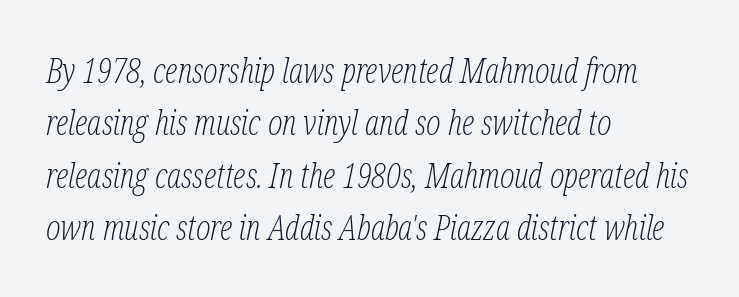
This sample uses a serif face. Horizontally, the lines are justified to the leading edge only. Honestly, there is no underline to notice here at all. Inter-character spacing is left at the font's built-in metrics.
